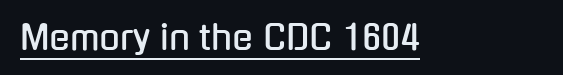
{"serif": "no", "italic": "no", "width": "condensed", "stroke_contrast": "low", "x_height": "medium", "monospaced": "no", "underline": "yes", "letter_spacing": "normal", "letter_spacing_em": 0.0, "glyph_px": 34}
